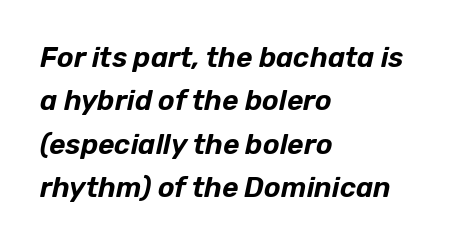
Q: Is the text italic (slanted)? A: Yes, it leans right by about 12 degrees.
Q: Is the text underlined? A: No.
Q: How is the paragraph aligned? A: Left-aligned.
Q: Is the spacing between letters normal or unusually wide? A: Normal.
Q: Is the spacing between lines tight, normal or loose? A: Normal.
Q: Width (condensed, normal, or wide)? A: Normal.
Q: Stroke contrast? A: Low.
Q: x-height? A: Medium.
Q: Monospaced? A: No.
